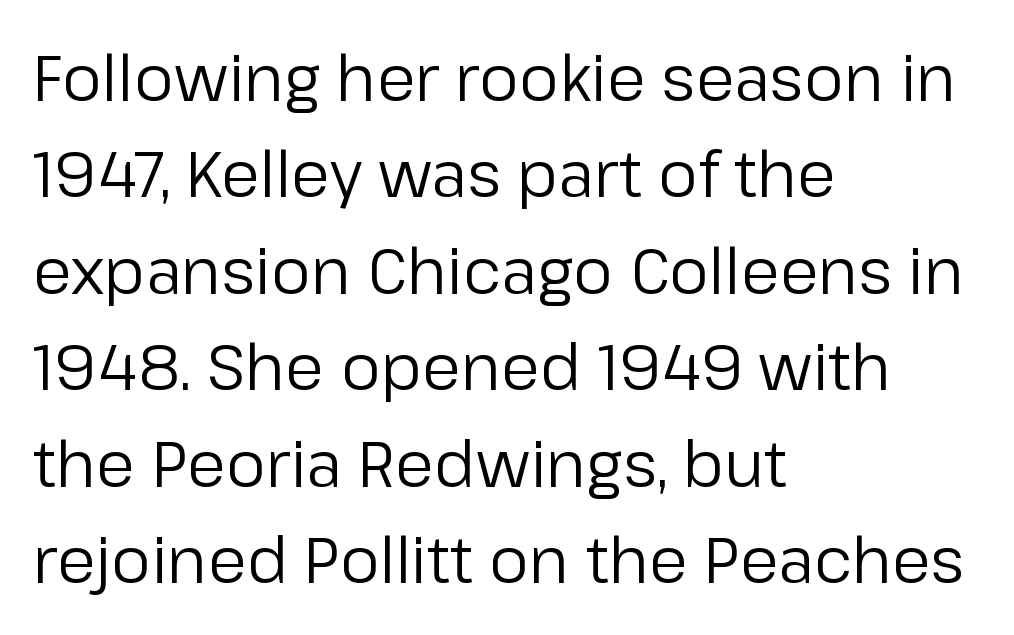
Observe the absence of serifs on each vertical stroke in this sample. Line spacing here is normal. Do the characters align in a grid? No, the font is proportional. Letter spacing: default. Line beginnings align vertically; line endings do not.
